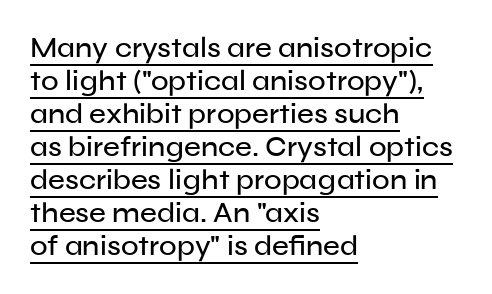
The sample's only ornament is a line tracing under the words. The rendering uses natural spacing where letterforms have individual widths. Teacher's note: observe the even left margin — that is flush-left alignment. You could call the tracking neutral — neither tight nor loose. Closely set lines give the paragraph a compact silhouette.
